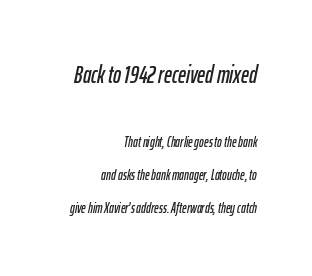
The image shows 24 px text type, italic (leaning right); set right-aligned, loose line spacing (2.37x), normal letter spacing, not underlined; the first (top) block is 1.71x larger.
